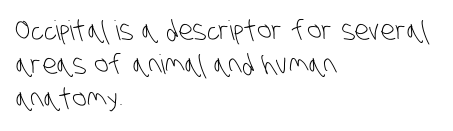
The image shows 27 px text type; set left-aligned, normal line spacing (1.26x), normal letter spacing, not underlined.
